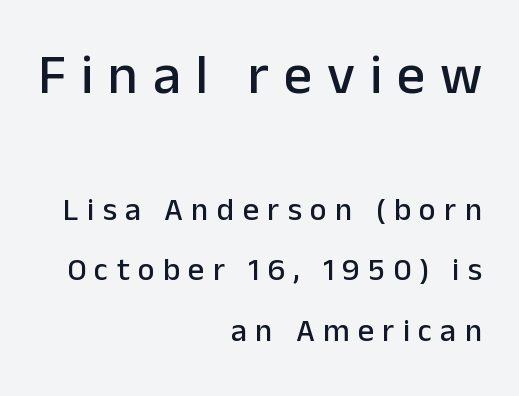
{"serif": "no", "italic": "no", "width": "normal", "stroke_contrast": "low", "x_height": "medium", "monospaced": "no", "underline": "no", "align": "right", "line_spacing_ratio": 1.89, "letter_spacing": "wide", "letter_spacing_em": 0.26, "larger_block": "first", "size_ratio": 1.75, "glyph_px": 56}
